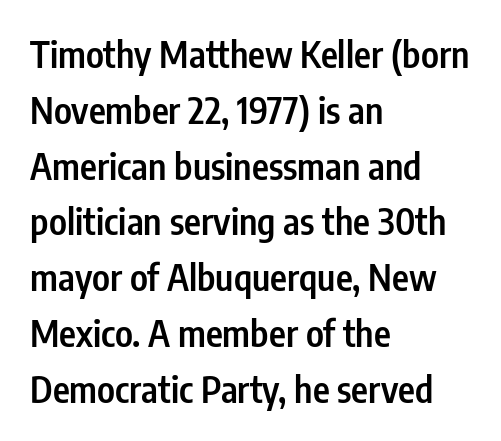
The image shows 36 px semibold, condensed sans-serif type, upright; set left-aligned, normal line spacing (1.55x), normal letter spacing, not underlined; low stroke contrast and a medium x-height.
